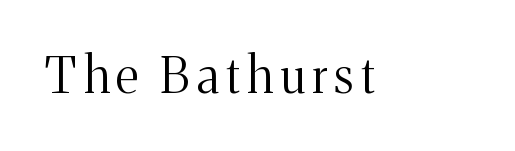
Q: Is the text bold? A: No.
Q: Is the text italic (slanted)? A: No, it is upright.
Q: Is the typeface a serif or a sans-serif typeface? A: Serif.
Q: Is the text underlined? A: No.
Q: Width (condensed, normal, or wide)? A: Normal.
Q: Stroke contrast? A: Medium.
Q: x-height? A: Medium.
Q: Monospaced? A: No.
